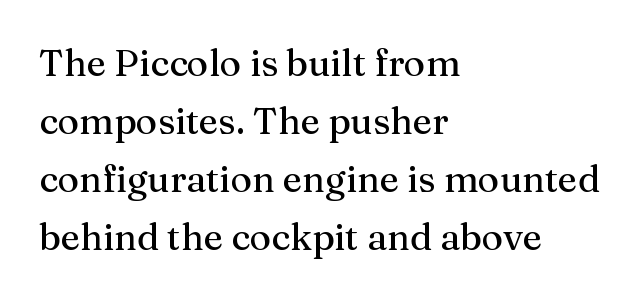
{"serif": "yes", "italic": "no", "width": "normal", "stroke_contrast": "medium", "x_height": "medium", "monospaced": "no", "underline": "no", "align": "left", "line_spacing": "normal", "line_spacing_ratio": 1.57, "letter_spacing": "normal", "letter_spacing_em": 0.0, "glyph_px": 37}
